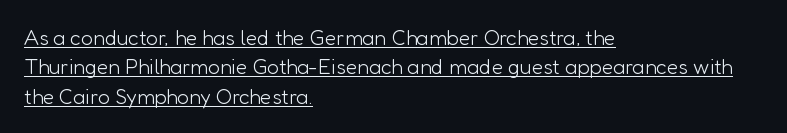
The rows are spaced the way most documents space them. Compared with a centered layout, this one pins lines to the left instead. Does a line run under the words? Yes, clearly. Is the type heavy? It reads as light-to-regular instead.
